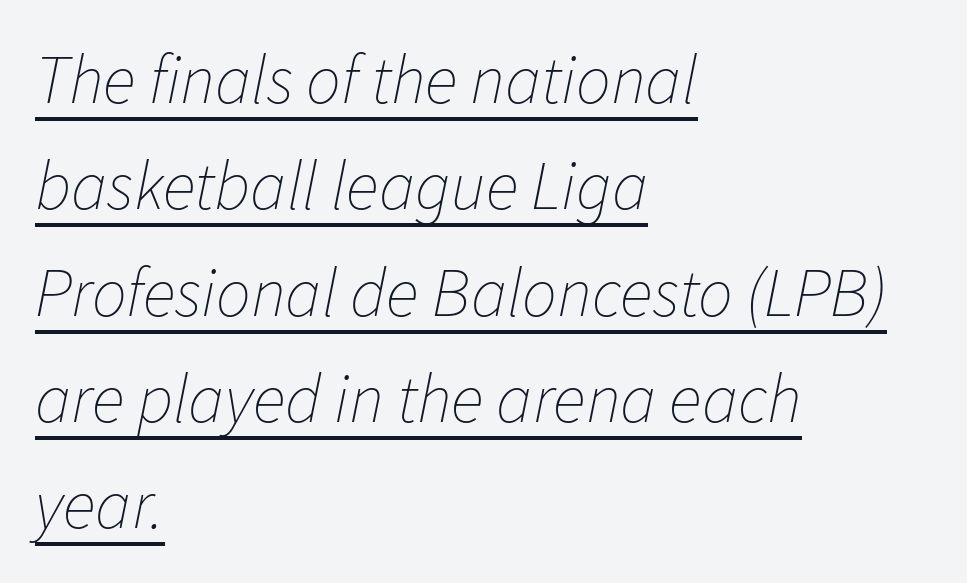
{"italic": "yes", "lean": "right", "slant_degrees": 11, "bold": "no", "weight": "thin", "width": "normal", "stroke_contrast": "low", "x_height": "medium", "monospaced": "no", "underline": "yes", "align": "left", "line_spacing": "normal", "line_spacing_ratio": 1.54, "letter_spacing": "normal", "letter_spacing_em": 0.0, "glyph_px": 69}
